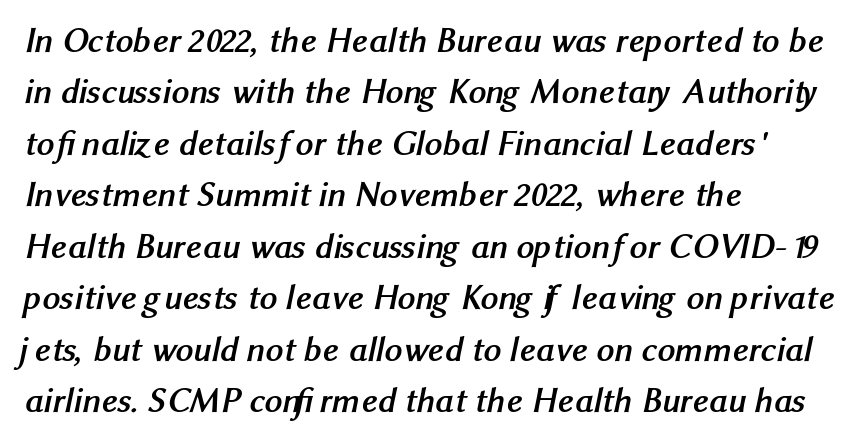
Has an underline been added? It has not. The passage shown is typed in a proportional face where columns would drift. This sample is left-justified, so line endings fall wherever the words run out. These lines keep a tight, regular rhythm from letter to letter.
